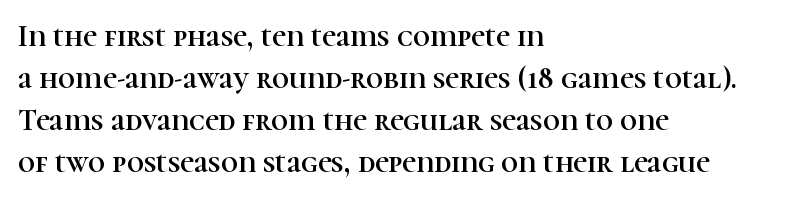
The image shows 30 px serif type, upright; set left-aligned, normal line spacing (1.4x), normal letter spacing, not underlined; high stroke contrast and a medium x-height.
